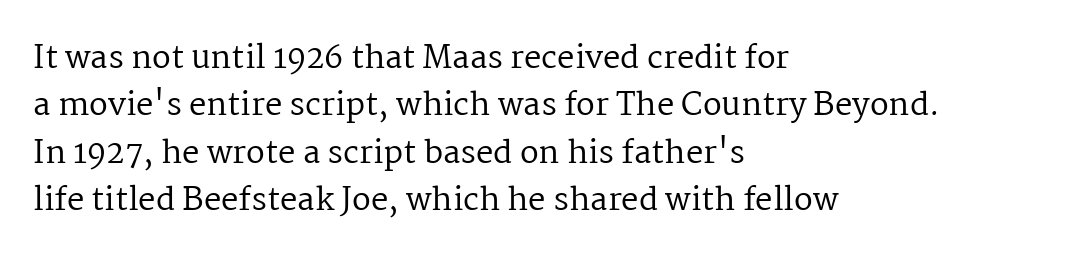
Q: Is the text bold? A: No.
Q: Is the text italic (slanted)? A: No, it is upright.
Q: Is the typeface a serif or a sans-serif typeface? A: Serif.
Q: Is the text underlined? A: No.
Q: How is the paragraph aligned? A: Left-aligned.
Q: Is the spacing between letters normal or unusually wide? A: Normal.
Q: Is the spacing between lines tight, normal or loose? A: Normal.
Q: Width (condensed, normal, or wide)? A: Normal.
Q: Stroke contrast? A: Medium.
Q: x-height? A: Medium.
Q: Monospaced? A: No.
